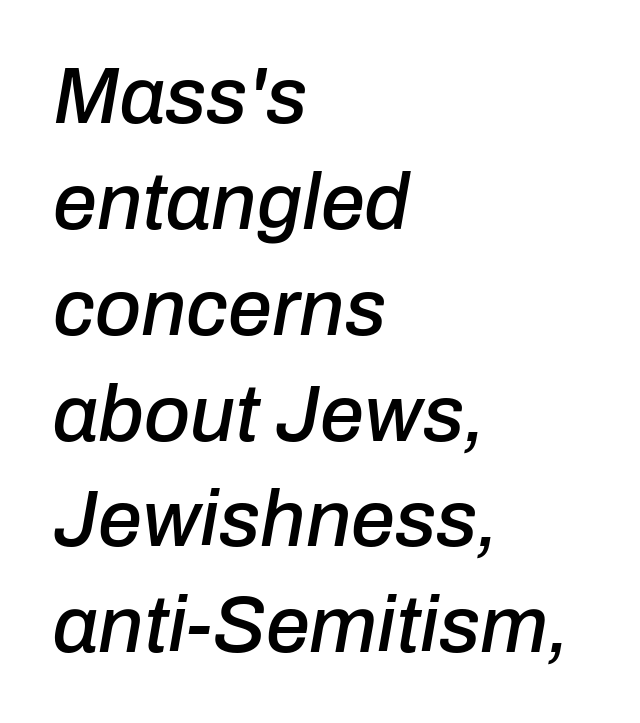
{"italic": "yes", "lean": "right", "slant_degrees": 10, "width": "normal", "stroke_contrast": "low", "x_height": "medium", "monospaced": "no", "underline": "no", "align": "left", "line_spacing": "normal", "line_spacing_ratio": 1.34, "letter_spacing": "normal", "letter_spacing_em": 0.0, "glyph_px": 79}
